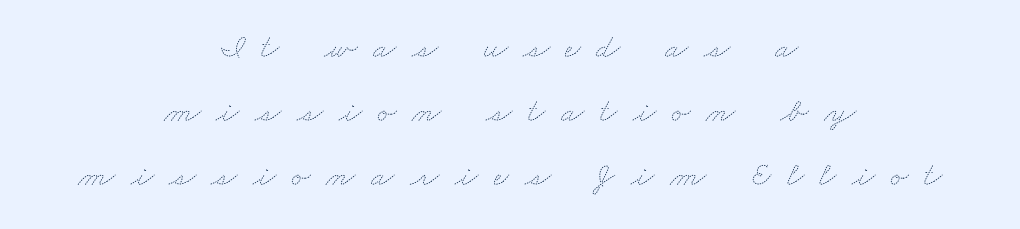
{"bold": "no", "weight": "thin", "width": "wide", "stroke_contrast": "medium", "x_height": "small", "monospaced": "no", "underline": "no", "align": "center", "line_spacing_ratio": 1.88, "letter_spacing": "wide", "letter_spacing_em": 0.46, "glyph_px": 34}
